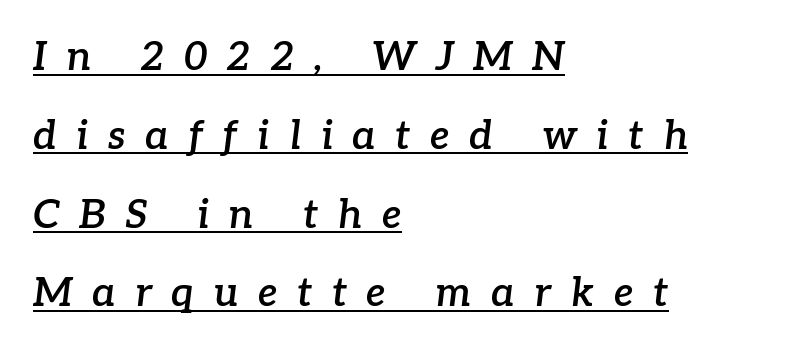
{"serif": "yes", "italic": "yes", "lean": "right", "slant_degrees": 7, "bold": "semi", "weight": "semibold", "width": "normal", "stroke_contrast": "low", "x_height": "medium", "monospaced": "no", "underline": "yes", "align": "left", "line_spacing": "loose", "line_spacing_ratio": 1.97, "letter_spacing": "wide", "letter_spacing_em": 0.49, "glyph_px": 40}
